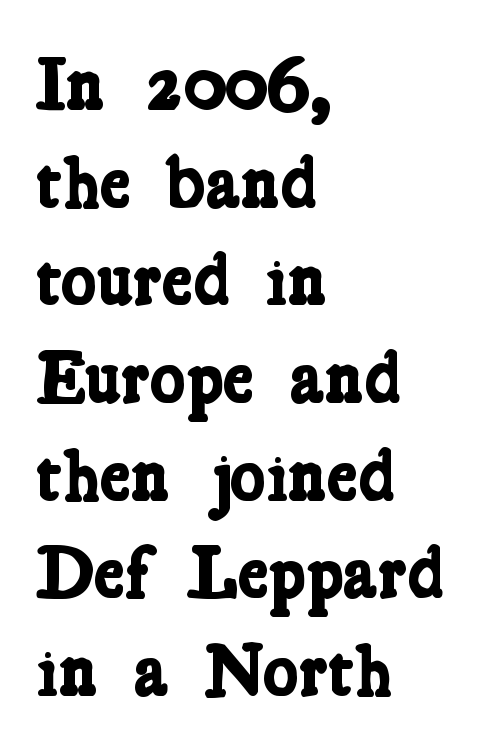
The image shows 74 px bold, condensed serif type; set left-aligned, normal line spacing (1.32x), normal letter spacing, not underlined; low stroke contrast and a medium x-height.
